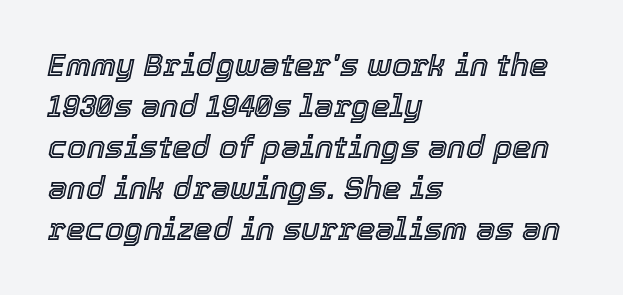
{"italic": "yes", "lean": "right", "slant_degrees": 12, "width": "normal", "x_height": "medium", "monospaced": "no", "underline": "no", "align": "left", "line_spacing": "normal", "line_spacing_ratio": 1.32, "letter_spacing": "normal", "letter_spacing_em": 0.0, "glyph_px": 31}
